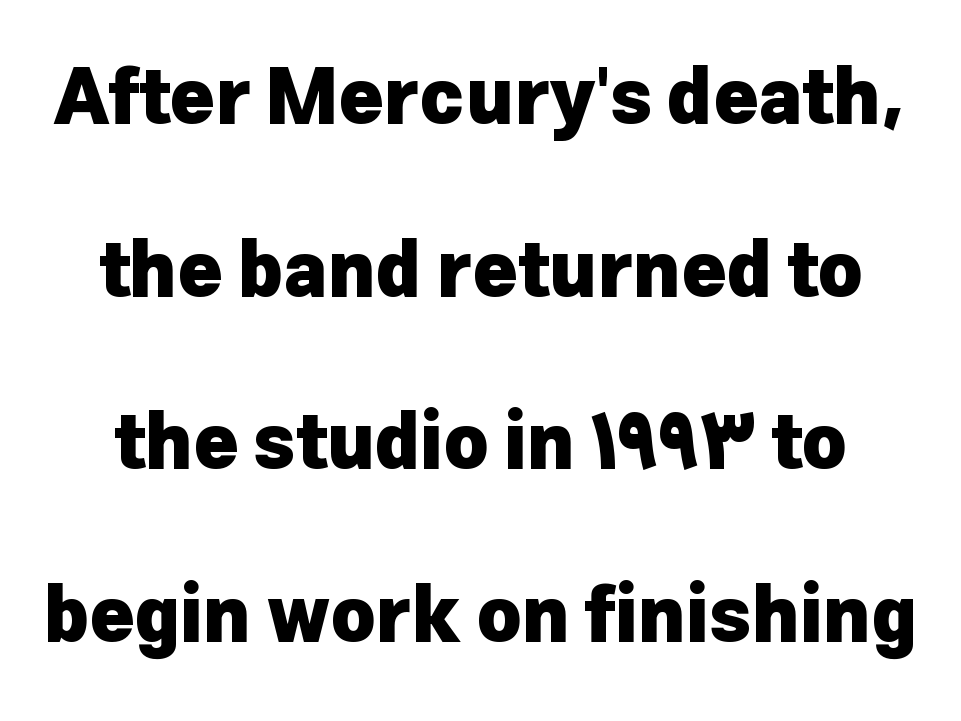
Q: Is the text bold? A: Yes.
Q: Is the text italic (slanted)? A: No, it is upright.
Q: Is the typeface a serif or a sans-serif typeface? A: Sans-serif.
Q: Is the text underlined? A: No.
Q: Is the spacing between letters normal or unusually wide? A: Normal.
Q: Is the spacing between lines tight, normal or loose? A: Loose.
Q: Width (condensed, normal, or wide)? A: Normal.
Q: Stroke contrast? A: Low.
Q: x-height? A: Medium.
Q: Monospaced? A: No.
